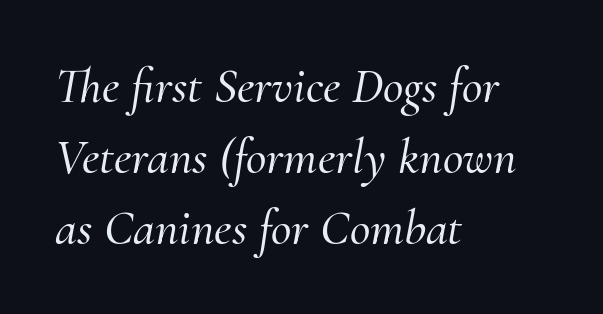
Q: Is the text italic (slanted)? A: Yes, it leans right by about 10 degrees.
Q: Is the typeface a serif or a sans-serif typeface? A: Serif.
Q: Is the text underlined? A: No.
Q: How is the paragraph aligned? A: Left-aligned.
Q: Is the spacing between letters normal or unusually wide? A: Normal.
Q: Is the spacing between lines tight, normal or loose? A: Normal.
Q: Width (condensed, normal, or wide)? A: Normal.
Q: Stroke contrast? A: Medium.
Q: x-height? A: Small.
Q: Monospaced? A: No.
